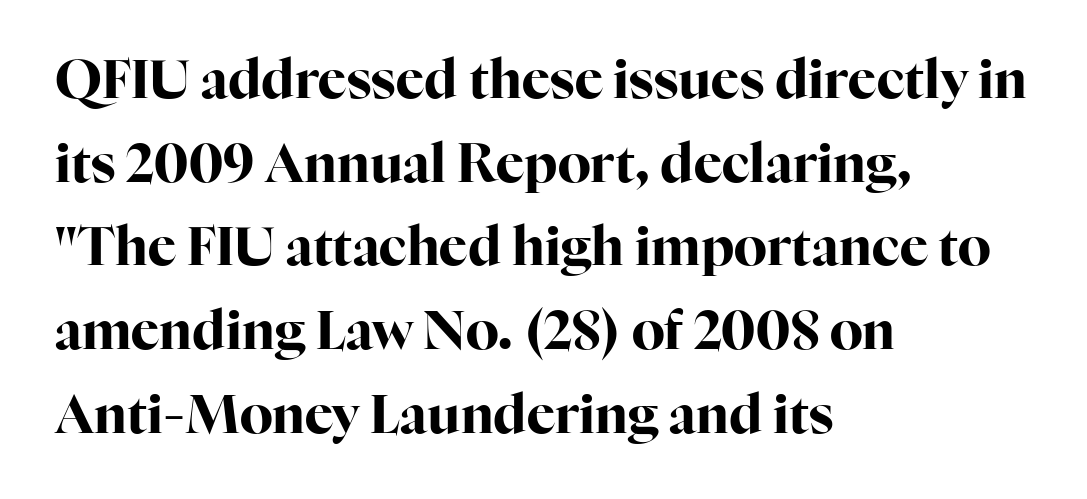
Q: Is the text bold? A: Yes.
Q: Is the text italic (slanted)? A: No, it is upright.
Q: Is the typeface a serif or a sans-serif typeface? A: Serif.
Q: Is the text underlined? A: No.
Q: How is the paragraph aligned? A: Left-aligned.
Q: Is the spacing between letters normal or unusually wide? A: Normal.
Q: Is the spacing between lines tight, normal or loose? A: Normal.
Q: Width (condensed, normal, or wide)? A: Normal.
Q: Stroke contrast? A: High.
Q: x-height? A: Medium.
Q: Monospaced? A: No.
